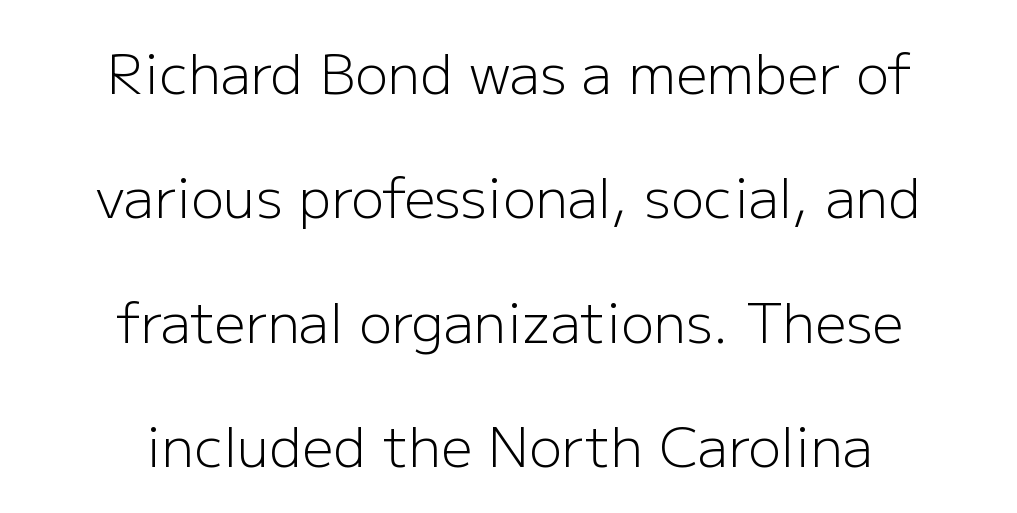
Q: Is the text bold? A: No.
Q: Is the text italic (slanted)? A: No, it is upright.
Q: Is the typeface a serif or a sans-serif typeface? A: Sans-serif.
Q: Is the text underlined? A: No.
Q: How is the paragraph aligned? A: Centered.
Q: Is the spacing between letters normal or unusually wide? A: Normal.
Q: Is the spacing between lines tight, normal or loose? A: Loose.
Q: Width (condensed, normal, or wide)? A: Normal.
Q: Stroke contrast? A: Low.
Q: x-height? A: Medium.
Q: Monospaced? A: No.
